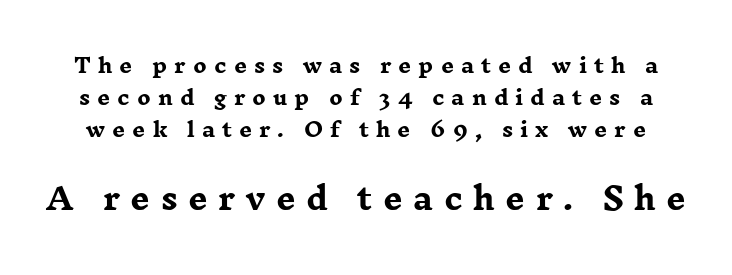
The image shows 30 px heavy, wide serif type, upright; set normal line spacing (1.6x), unusually wide letter spacing (+0.35 em), not underlined; the second (bottom) block is 1.5x larger; low stroke contrast and a medium x-height.
